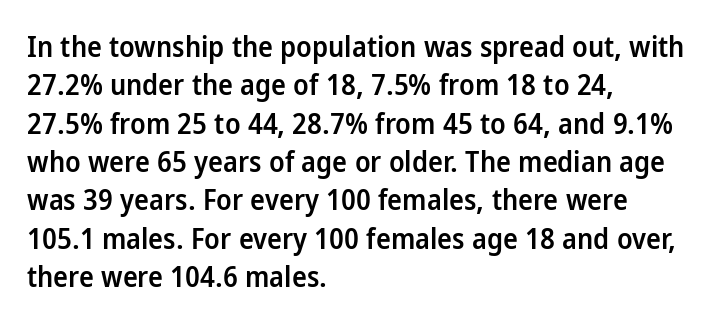
Q: Is the text bold? A: Semi-bold.
Q: Is the text italic (slanted)? A: No, it is upright.
Q: Is the typeface a serif or a sans-serif typeface? A: Sans-serif.
Q: Is the text underlined? A: No.
Q: How is the paragraph aligned? A: Left-aligned.
Q: Is the spacing between letters normal or unusually wide? A: Normal.
Q: Is the spacing between lines tight, normal or loose? A: Normal.
Q: Width (condensed, normal, or wide)? A: Normal.
Q: Stroke contrast? A: Low.
Q: x-height? A: Medium.
Q: Monospaced? A: No.
